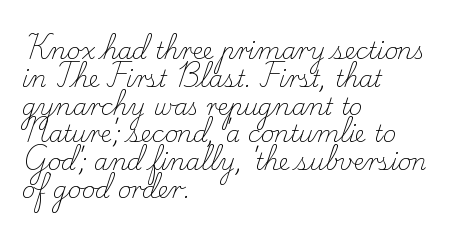
Typeset ragged right — the left edge is the straight one. The gaps between neighbouring characters are ordinary and unremarkable. No letter is thick-stroked: the sample isn't bold. Lines of text with bare space underneath.
